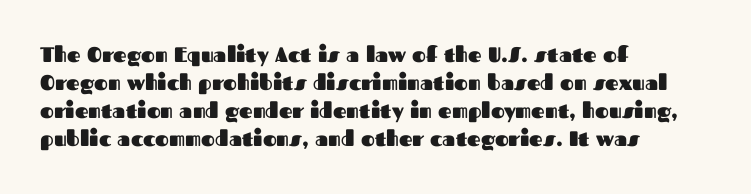
Anything drawn beneath the words? Only blank space. Evenly set lines give the paragraph a standard silhouette. In CSS terms this would be text-align: left. The font's upright variant was chosen for this text. Strokes here are thick enough to call this a true bold.
